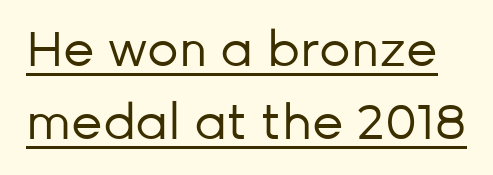
Regular leading. The letterforms sit shoulder to shoulder at normal distance. The rendering shows plain stroke endings on the letterforms — a sans-serif design. The rendered words wear a rule along their underside. Letters have the restrained weight of plain body copy at most.
